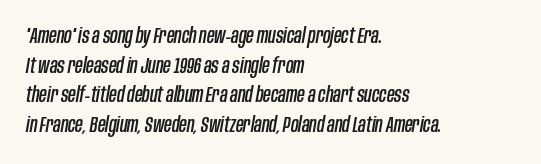
The image shows 21 px text type, italic (leaning right); set left-aligned, normal line spacing (1.41x), normal letter spacing, not underlined.
